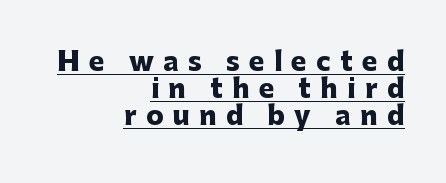
The image shows 26 px bold type, upright; set right-aligned, tight line spacing (1.04x), unusually wide letter spacing (+0.36 em), underlined.
